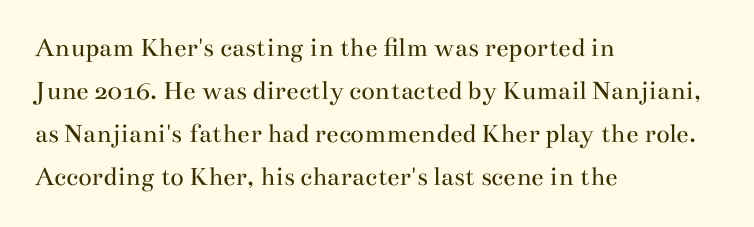
The image shows 28 px regular-weight, wide serif type, upright; set left-aligned, normal line spacing (1.53x), normal letter spacing, not underlined; medium stroke contrast and a small x-height.
